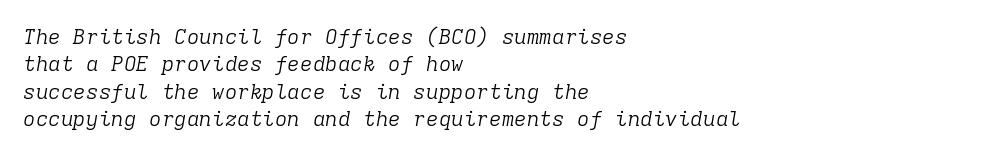
Q: Is the text bold? A: No.
Q: Is the text italic (slanted)? A: Yes, it leans right by about 9 degrees.
Q: Is the text underlined? A: No.
Q: How is the paragraph aligned? A: Left-aligned.
Q: Is the spacing between letters normal or unusually wide? A: Normal.
Q: Is the spacing between lines tight, normal or loose? A: Normal.
